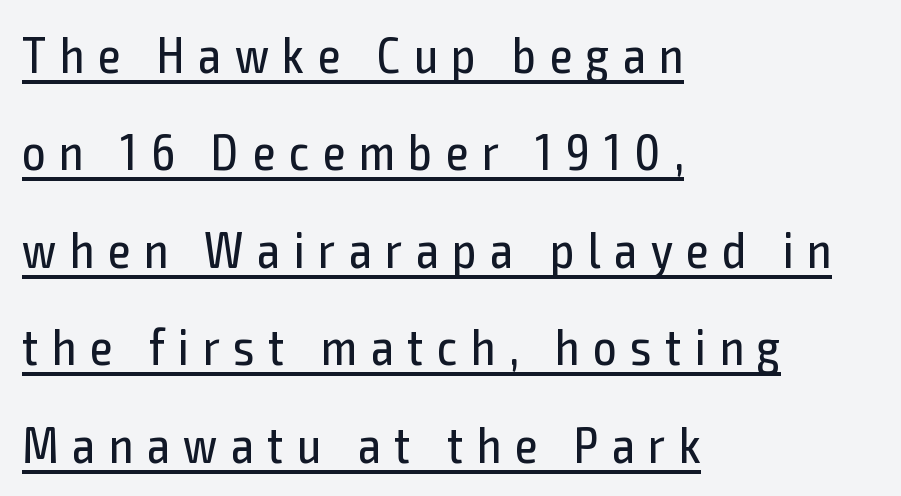
Every character sits straight up, as roman type does. Is this a heavy cut? Hardly; it is regular or lighter. Compared with typical paragraphs, the rows here are farther apart. Reading down the block, your eye returns to a fixed left position each line. This sample uses a sans-serif face.
